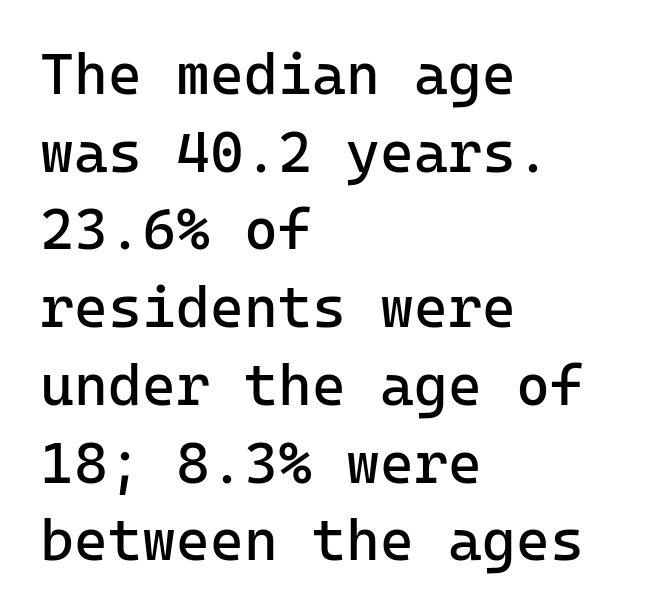
The image shows 58 px regular-weight sans-serif type, upright; set left-aligned, normal line spacing (1.34x), normal letter spacing, not underlined; low stroke contrast and a medium x-height.
